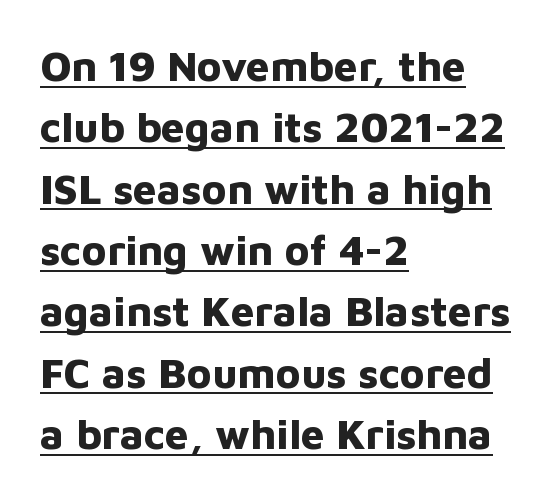
No extra tracking has been applied to these lines. What decoration does the sample have? An underline. Posture: straight, roman, zero tilt. Each line starts at the same left margin while the right side varies. The designer left line spacing at the default. Type style note: lacks serifs.
